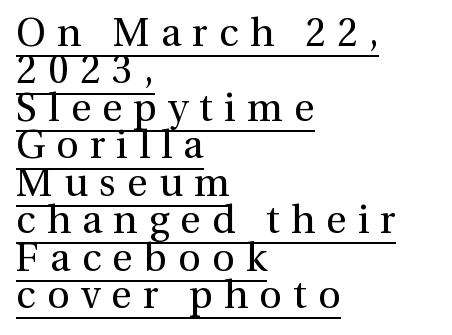
{"serif": "yes", "italic": "no", "bold": "no", "weight": "regular", "width": "normal", "x_height": "medium", "monospaced": "no", "underline": "yes", "align": "left", "line_spacing": "tight", "line_spacing_ratio": 0.96, "letter_spacing": "wide", "letter_spacing_em": 0.29, "glyph_px": 39}
